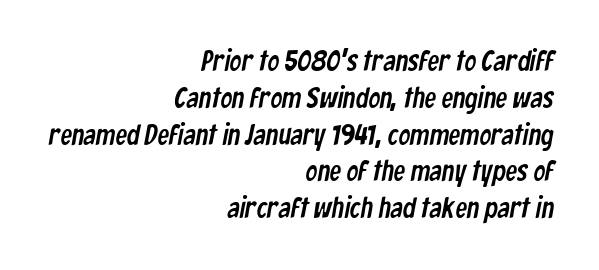
The image shows 29 px condensed sans-serif type; set right-aligned, normal line spacing (1.27x), normal letter spacing, not underlined; low stroke contrast and a medium x-height.
